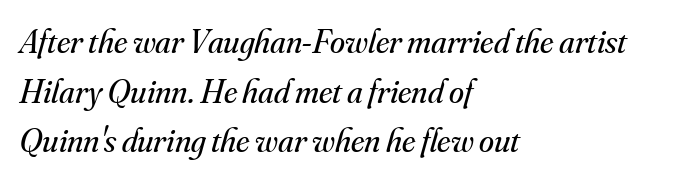
The font's italic variant was chosen for this text. Casual observation: everything's shoved over to the left. Reading down the column, the eye jumps a familiar distance to each next line. The glyphs are unaccompanied by any horizontal stroke below them. Nothing unusual about the tracking: characters are spaced as the font intends. The face used here is proportionally spaced, like ordinary book or web type.
